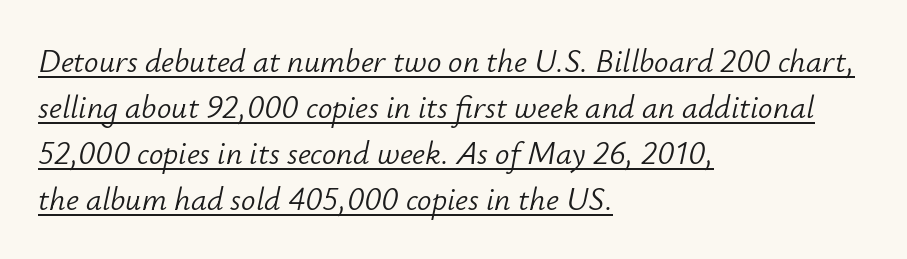
Spacing between characters is what you'd get straight out of the box. The line-height multiplier appears to be the usual default. Does the lettering tilt? It does — this is italic. Left-aligned paragraph, ragged on the right. The font is comparable to plain body text, perhaps lighter.
